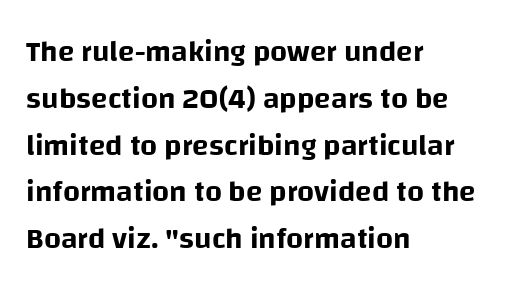
Q: Is the text italic (slanted)? A: No, it is upright.
Q: Is the typeface a serif or a sans-serif typeface? A: Sans-serif.
Q: Is the text underlined? A: No.
Q: How is the paragraph aligned? A: Left-aligned.
Q: Is the spacing between letters normal or unusually wide? A: Normal.
Q: Is the spacing between lines tight, normal or loose? A: Normal.
Q: Width (condensed, normal, or wide)? A: Normal.
Q: Stroke contrast? A: Low.
Q: x-height? A: Large.
Q: Monospaced? A: No.
